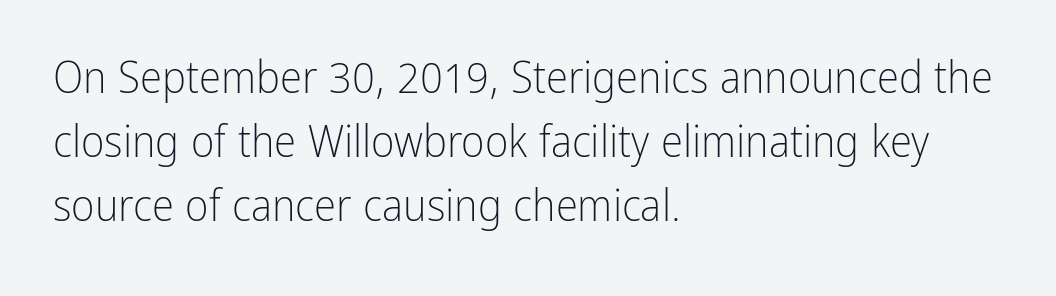
{"serif": "no", "italic": "no", "bold": "no", "weight": "light", "width": "condensed", "stroke_contrast": "low", "x_height": "medium", "monospaced": "no", "underline": "no", "align": "left", "line_spacing": "normal", "line_spacing_ratio": 1.42, "letter_spacing": "normal", "letter_spacing_em": 0.0, "glyph_px": 45}
